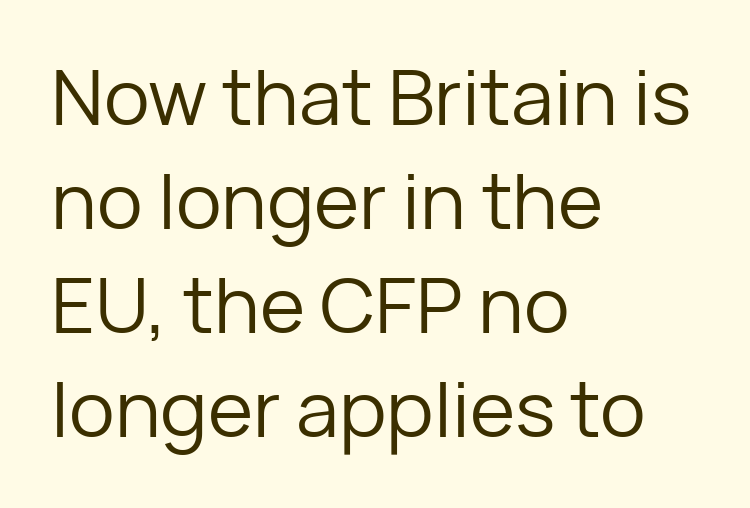
The image shows 77 px regular-weight sans-serif type, upright; set left-aligned, normal line spacing (1.35x), normal letter spacing, not underlined; low stroke contrast and a medium x-height.
